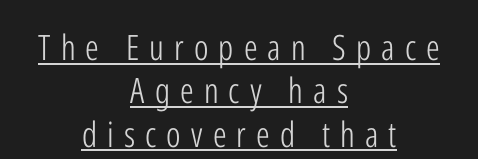
Q: Is the text bold? A: No.
Q: Is the text italic (slanted)? A: No, it is upright.
Q: Is the typeface a serif or a sans-serif typeface? A: Sans-serif.
Q: Is the text underlined? A: Yes.
Q: How is the paragraph aligned? A: Centered.
Q: Is the spacing between letters normal or unusually wide? A: Unusually wide.
Q: Width (condensed, normal, or wide)? A: Condensed.
Q: Stroke contrast? A: Low.
Q: x-height? A: Medium.
Q: Monospaced? A: No.
